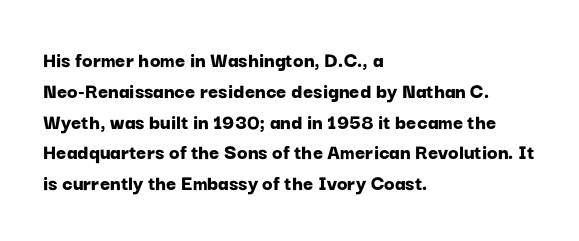
The image shows 22 px bold type, upright; set left-aligned, normal line spacing (1.4x), normal letter spacing, not underlined.
